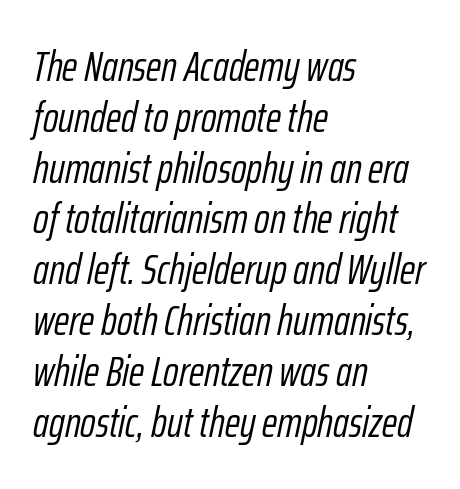
The image shows 42 px light, condensed type, italic (leaning right); set left-aligned, line spacing 1.21x, normal letter spacing, not underlined; low stroke contrast and a medium x-height.
